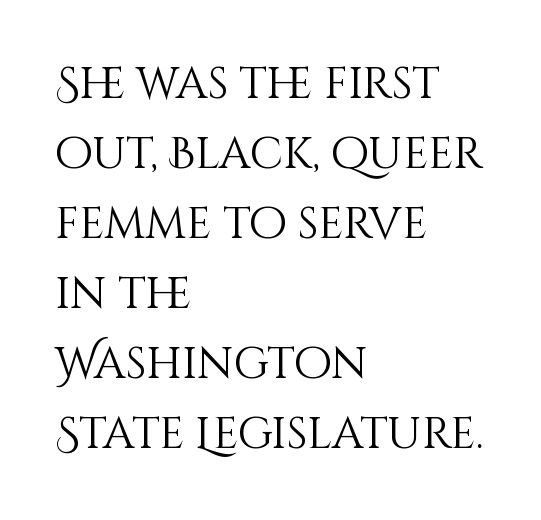
The font's upright variant was chosen for this text. The rendering keeps characters at their native spacing. The text block is weighted toward the left margin, trailing off unevenly rightward. The weight would be labelled regular, book, light, or lighter still.
